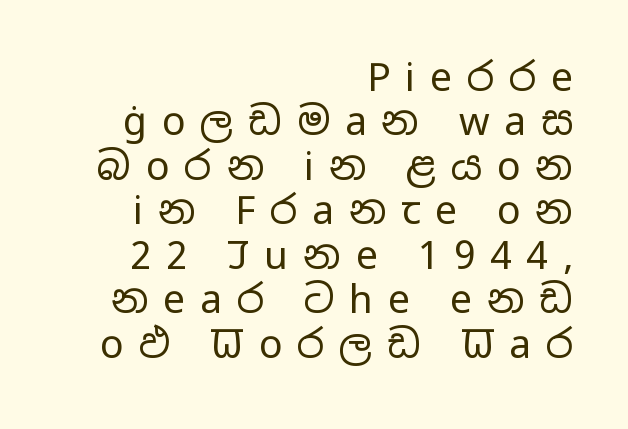
The passage shown is not underscored anywhere. Unlike italic type, these characters show no tilt at all. These lines have a slow, spaced-out rhythm from letter to letter. This sample trades vertical openness for compactness between lines. Heaviness? Minimal to ordinary, like unemphasized prose.
